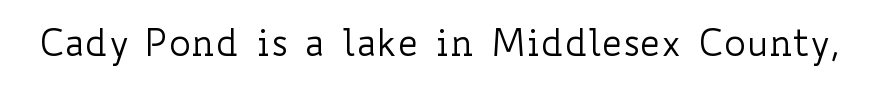
The image shows 37 px regular-weight, wide type, upright; set normal letter spacing, not underlined; low stroke contrast and a small x-height.
